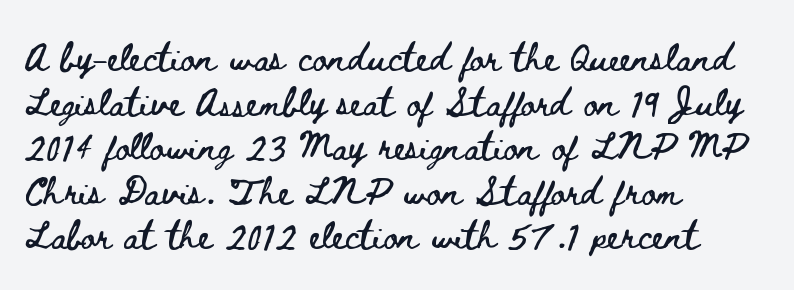
These lines keep a tight, regular rhythm from letter to letter. Think of a printed novel: that variable character pitch is what you see here. Each new line begins a customary step beneath the previous one. Alignment: flush left. Rule under the text: the space is simply empty.
